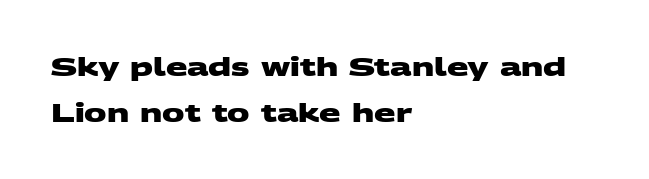
Q: Is the text bold? A: Yes.
Q: Is the text underlined? A: No.
Q: How is the paragraph aligned? A: Left-aligned.
Q: Is the spacing between letters normal or unusually wide? A: Normal.
